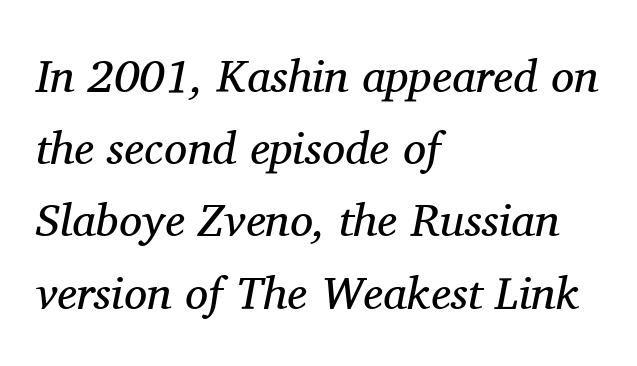
Default kerning and tracking; the words read as compact shapes. No heavy texture on the line: the type isn't bold. The zone under the glyphs is completely vacant. You could not count columns in this text — the font is proportionally spaced. To sum up the face: it has serifs.
